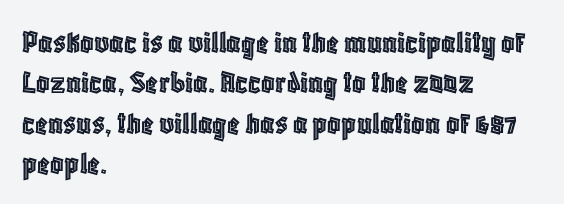
The image shows 33 px condensed type, upright; set left-aligned, line spacing 1.22x, normal letter spacing, not underlined; a large x-height.
